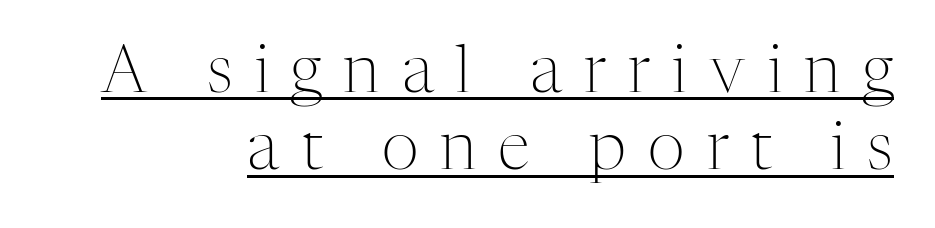
The image shows 65 px light serif type, upright; set right-aligned, line spacing 1.19x, unusually wide letter spacing (+0.34 em), underlined; medium stroke contrast and a medium x-height.
